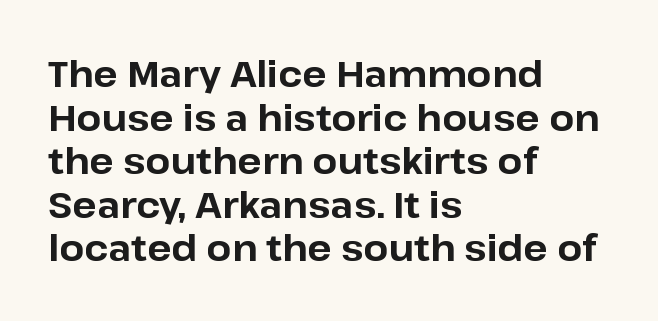
Which margin do the lines hug? The left one — the right edge is uneven. The typeface chosen for these lines omits serifs. Lines of text with bare space underneath. Typographic density is high because the face is bold. Ascenders rise straight up at ninety degrees. Tracking value appears to be zero — textbook default spacing.
